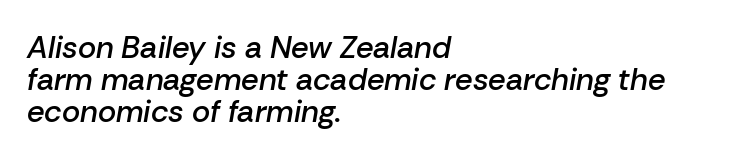
Q: Is the text bold? A: Semi-bold.
Q: Is the text italic (slanted)? A: Yes, it leans right by about 10 degrees.
Q: Is the text underlined? A: No.
Q: How is the paragraph aligned? A: Left-aligned.
Q: Is the spacing between letters normal or unusually wide? A: Normal.
Q: Is the spacing between lines tight, normal or loose? A: Tight.
Q: Width (condensed, normal, or wide)? A: Normal.
Q: Stroke contrast? A: Low.
Q: x-height? A: Medium.
Q: Monospaced? A: No.
